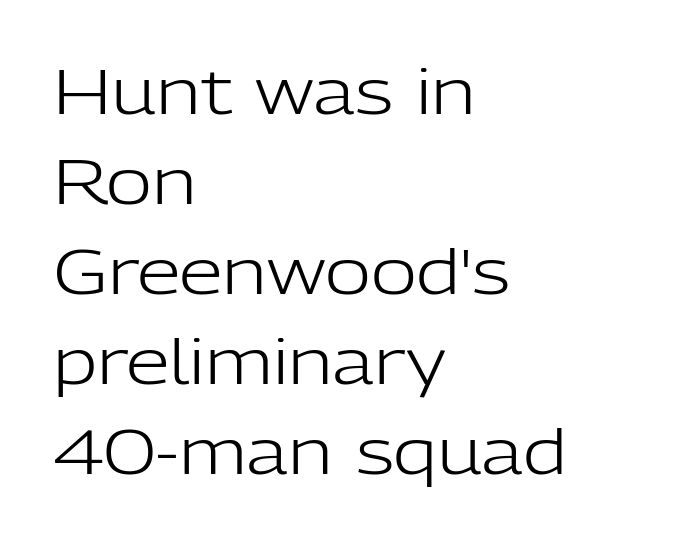
These glyphs show unthickened strokes, regular width or finer. Looks like regular typesetting: each glyph gets only the width it needs. The letters carry no serifs — their stems end cleanly without finishing strokes. Honestly, the row spacing looks completely unremarkable. Italic? Not at all — the glyphs are vertical. The paragraph shown leans on its left margin.
